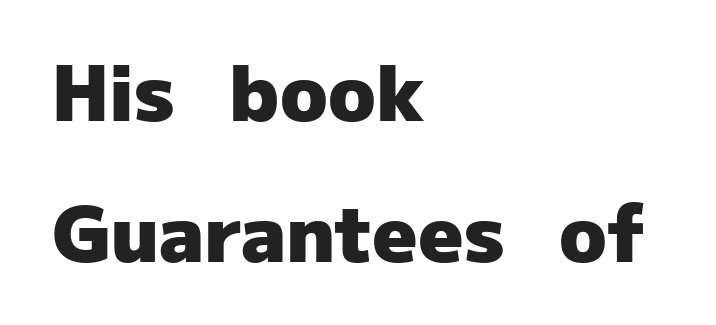
{"serif": "no", "italic": "no", "bold": "yes", "weight": "heavy", "width": "normal", "stroke_contrast": "low", "x_height": "medium", "monospaced": "no", "underline": "no", "align": "left", "line_spacing_ratio": 1.81, "letter_spacing": "normal", "letter_spacing_em": 0.0, "glyph_px": 78}
